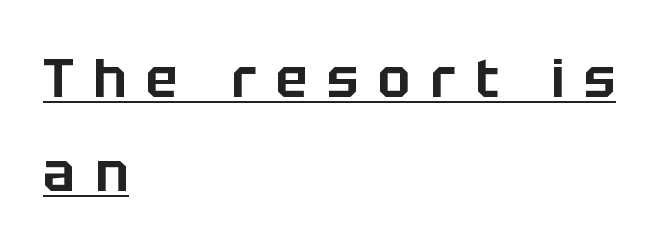
{"serif": "no", "italic": "no", "width": "normal", "stroke_contrast": "low", "x_height": "large", "monospaced": "no", "underline": "yes", "align": "left", "line_spacing_ratio": 1.74, "letter_spacing": "wide", "letter_spacing_em": 0.36, "glyph_px": 54}
